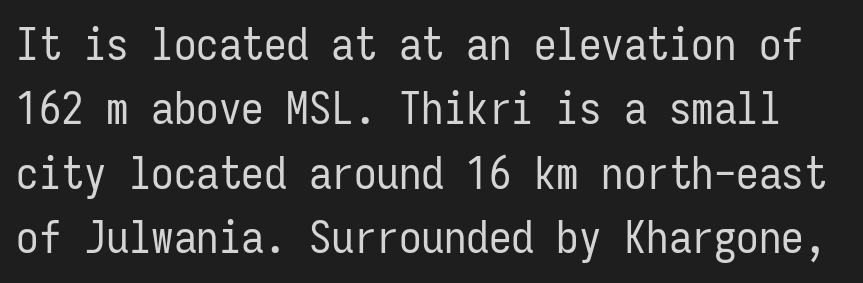
Honestly, the letter spacing is just normal — you wouldn't notice it. Reading down the column, the eye jumps a familiar distance to each next line. Bold? No — there's no thickening of the strokes. In terms of posture, this sample is upright. Underline: absent.
